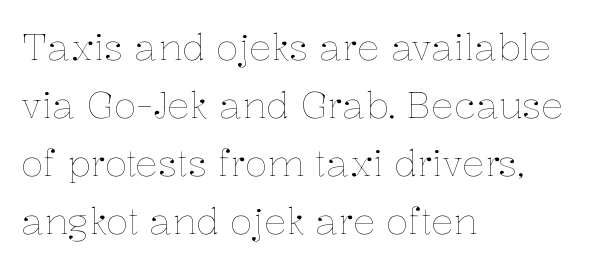
Whoever set this chose a conventional vertical rhythm. No italicization has been applied; the sample stays upright. A student would call this left alignment; a typographer would say flush left, rag right. The face used here is rendered with its standard letterfit. A bare baseline throughout the passage. Think of a printed novel: that variable character pitch is what you see here.
